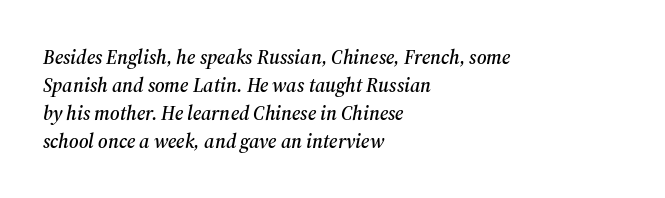
The image shows 20 px text type, italic (leaning right); set left-aligned, normal line spacing (1.4x), normal letter spacing, not underlined.
